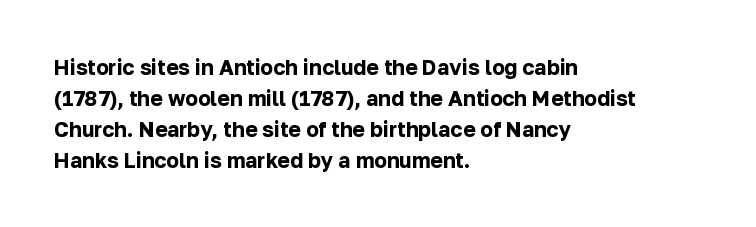
{"italic": "no", "bold": "yes", "underline": "no", "align": "left", "line_spacing": "normal", "line_spacing_ratio": 1.47, "letter_spacing": "normal", "letter_spacing_em": 0.0, "glyph_px": 21}
